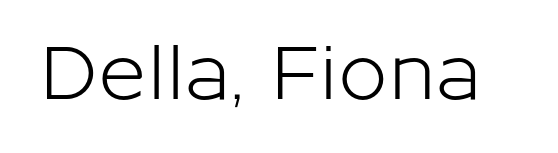
Q: Is the text italic (slanted)? A: No, it is upright.
Q: Is the typeface a serif or a sans-serif typeface? A: Sans-serif.
Q: Is the text underlined? A: No.
Q: Is the spacing between letters normal or unusually wide? A: Normal.
Q: Width (condensed, normal, or wide)? A: Normal.
Q: Stroke contrast? A: Low.
Q: x-height? A: Medium.
Q: Monospaced? A: No.
